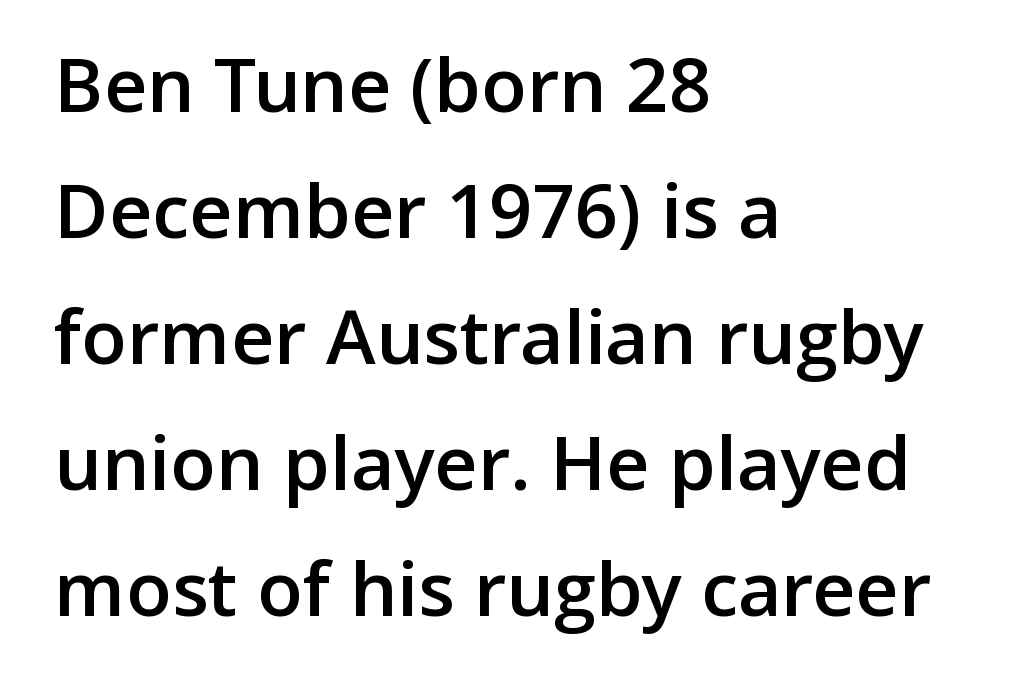
The gap between lines stays unmarked. Weight: semibold (demi). Posture: straight, roman, zero tilt. Each new line begins a customary step beneath the previous one. What stands out about the letter spacing? Nothing — it is the standard amount. A student would call this left alignment; a typographer would say flush left, rag right.
